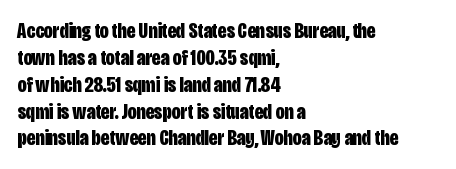
Q: Is the text bold? A: Yes.
Q: Is the text italic (slanted)? A: No, it is upright.
Q: Is the text underlined? A: No.
Q: How is the paragraph aligned? A: Left-aligned.
Q: Is the spacing between letters normal or unusually wide? A: Normal.
